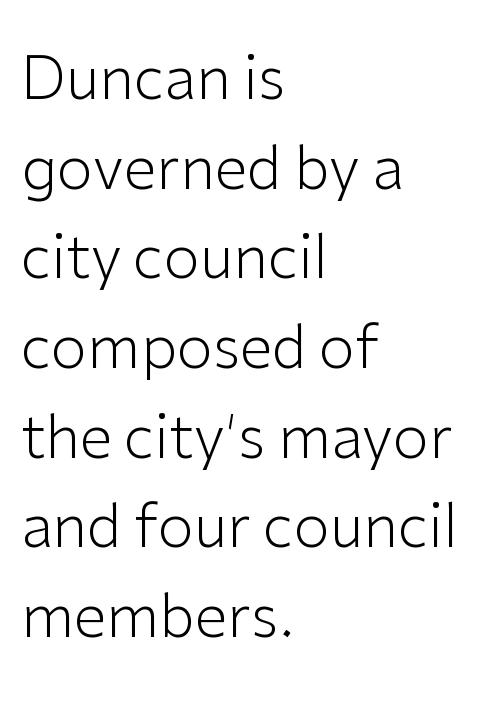
Spacing verdict: proportional, widths tailored to each character. The baseline area is clear. The setting favours the left margin, as ordinary paragraphs usually do. Serif or sans? Sans — the stroke terminals are bare.
